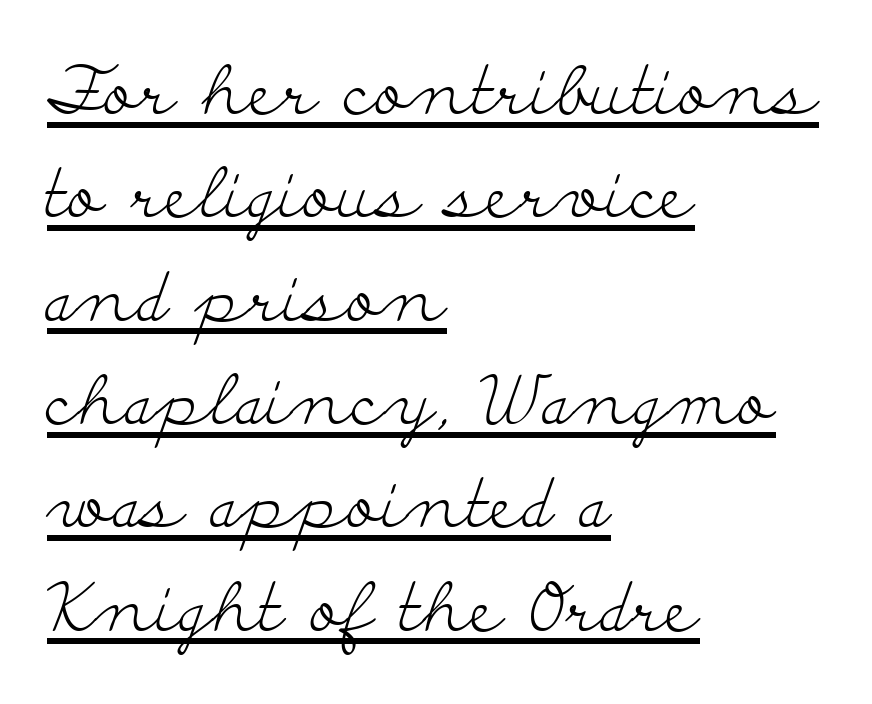
Is this a fixed-width face? No — the glyphs have proportional, varying widths. Leftover space on each line is placed entirely after the last word. In terms of letterform style, serifs are clearly present. The rendering keeps characters at their native spacing. The face used here appears with an underline applied.
